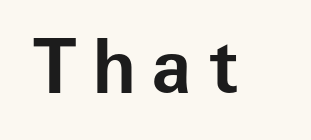
Font category for this specimen: sans-serif. Strong, thick strokes mark this as bold type. Nope, not italic — everything's standing straight. Varying glyph widths throughout — classic text-font behaviour. Plain, unruled lines of type.
